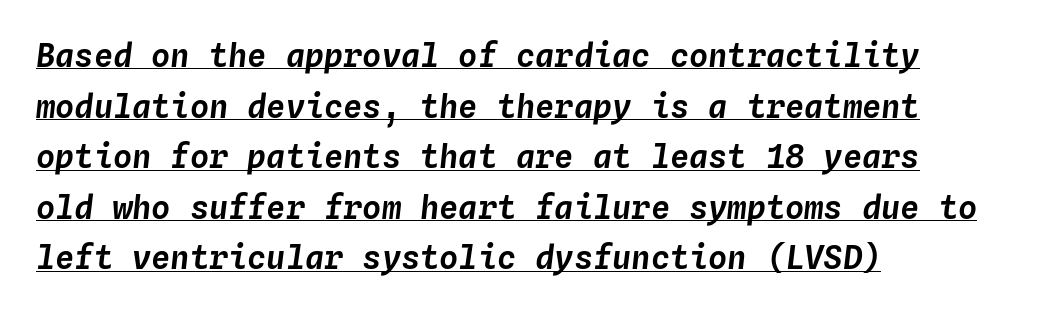
{"italic": "yes", "lean": "right", "slant_degrees": 4, "width": "normal", "stroke_contrast": "low", "x_height": "medium", "monospaced": "yes", "underline": "yes", "align": "left", "line_spacing": "normal", "line_spacing_ratio": 1.58, "letter_spacing": "normal", "letter_spacing_em": 0.0, "glyph_px": 32}
